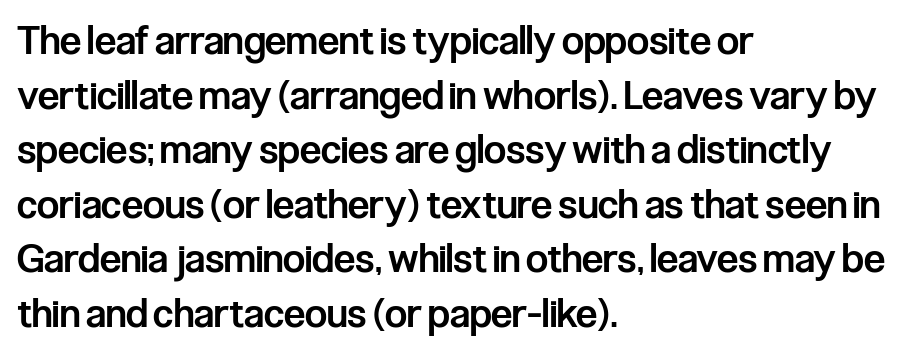
Q: Is the text bold? A: Semi-bold.
Q: Is the text italic (slanted)? A: No, it is upright.
Q: Is the typeface a serif or a sans-serif typeface? A: Sans-serif.
Q: Is the text underlined? A: No.
Q: How is the paragraph aligned? A: Left-aligned.
Q: Is the spacing between letters normal or unusually wide? A: Normal.
Q: Is the spacing between lines tight, normal or loose? A: Normal.
Q: Width (condensed, normal, or wide)? A: Condensed.
Q: Stroke contrast? A: Low.
Q: x-height? A: Medium.
Q: Monospaced? A: No.
